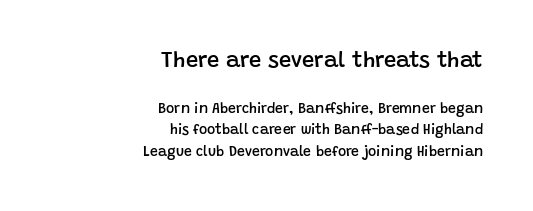
The image shows 22 px text type, upright; set right-aligned, normal line spacing (1.55x), normal letter spacing, not underlined; the first (top) block is 1.57x larger.
